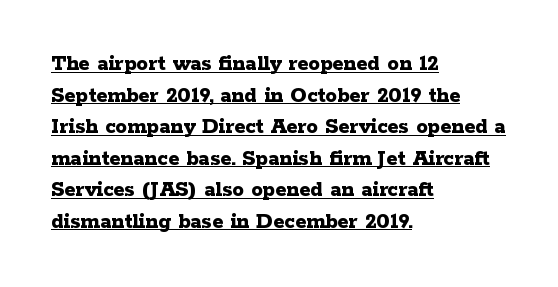
The image shows 23 px bold type, upright; set left-aligned, normal line spacing (1.37x), normal letter spacing, underlined.
